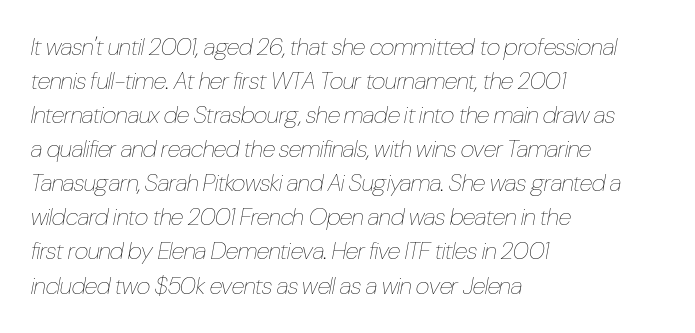
The image shows 24 px text type, italic (leaning right); set left-aligned, normal line spacing (1.42x), normal letter spacing, not underlined.
